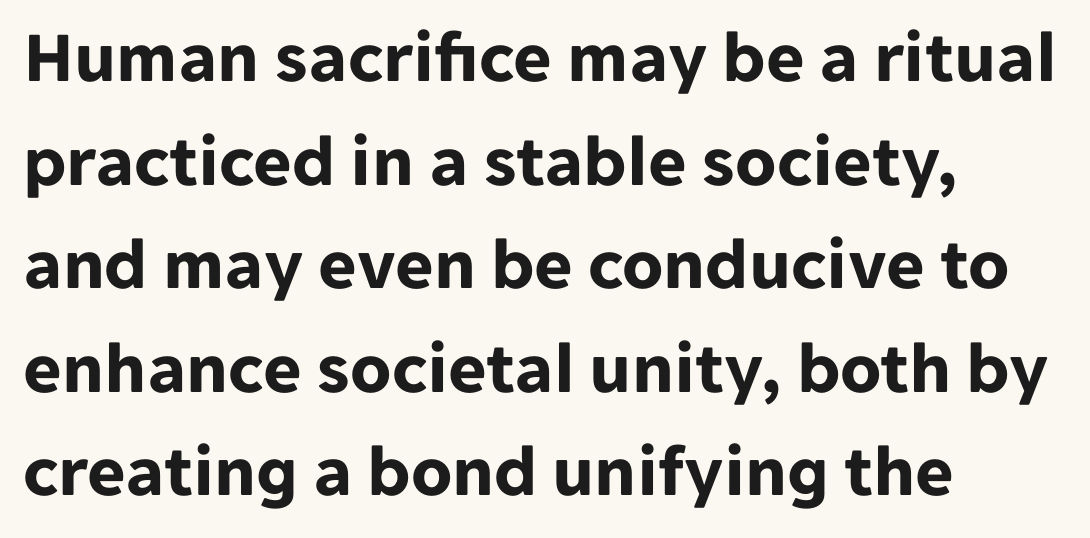
{"serif": "no", "italic": "no", "bold": "yes", "weight": "bold", "width": "normal", "stroke_contrast": "low", "x_height": "medium", "monospaced": "no", "underline": "no", "align": "left", "line_spacing": "normal", "line_spacing_ratio": 1.4, "letter_spacing": "normal", "letter_spacing_em": 0.0, "glyph_px": 74}
